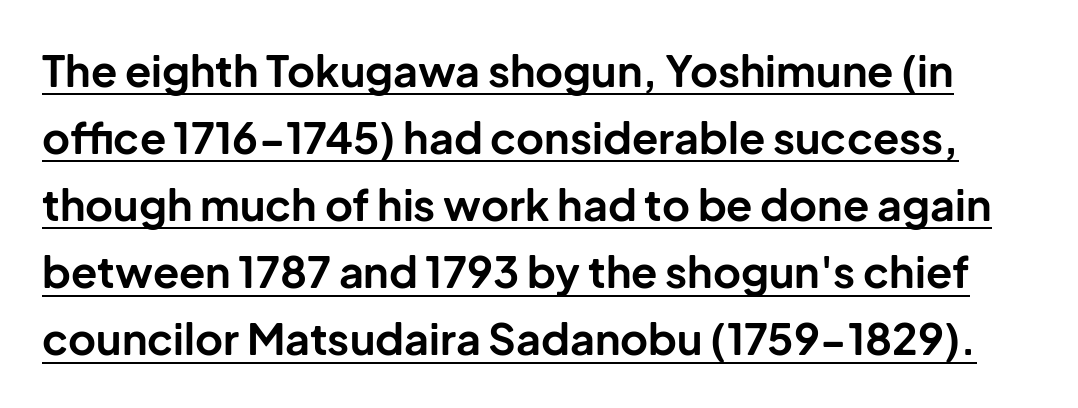
The image shows 43 px bold sans-serif type, upright; set normal line spacing (1.56x), normal letter spacing, underlined; low stroke contrast and a medium x-height.
